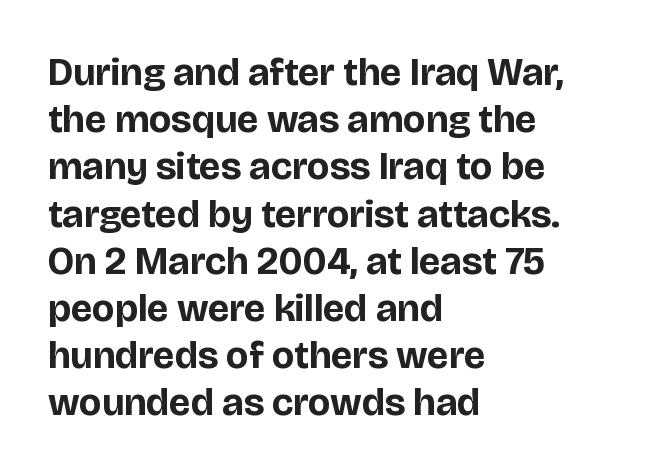
{"serif": "no", "italic": "no", "bold": "yes", "weight": "bold", "width": "normal", "stroke_contrast": "low", "x_height": "large", "monospaced": "no", "underline": "no", "align": "left", "line_spacing_ratio": 1.21, "letter_spacing": "normal", "letter_spacing_em": 0.0, "glyph_px": 39}
